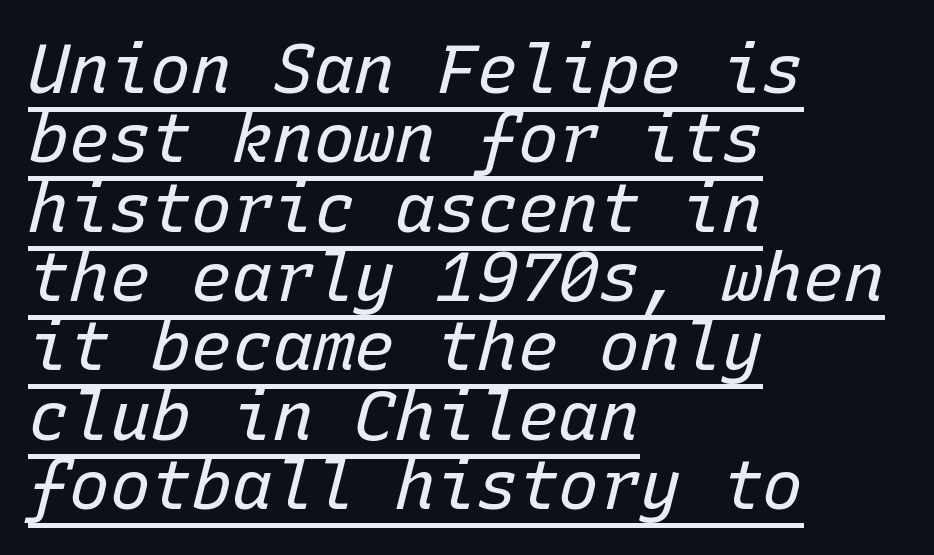
Successive baselines arrive quickly, one right under another. Observe the lean: these are italic letterforms. A student would call this left alignment; a typographer would say flush left, rag right. A typographer would call this underscored text.
